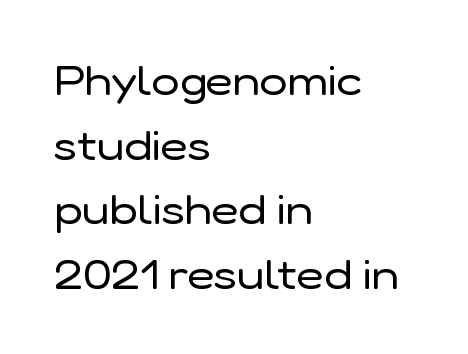
{"serif": "no", "italic": "no", "bold": "no", "weight": "regular", "width": "normal", "stroke_contrast": "low", "x_height": "medium", "monospaced": "no", "underline": "no", "align": "left", "line_spacing": "normal", "line_spacing_ratio": 1.54, "letter_spacing": "normal", "letter_spacing_em": 0.0, "glyph_px": 42}
